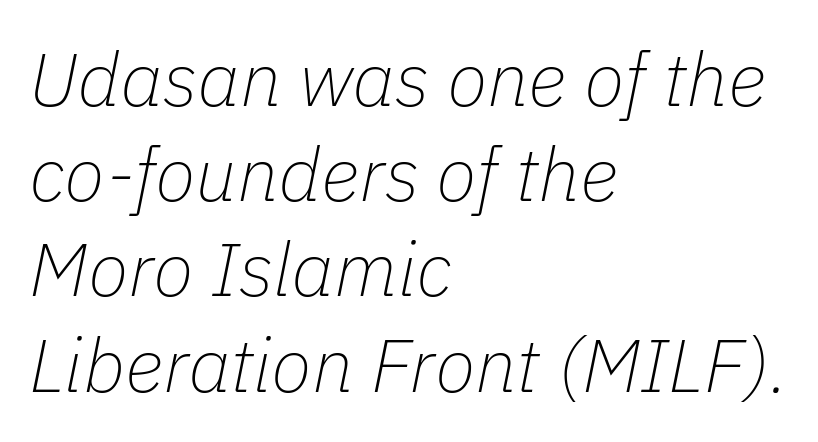
The passage shown is typed in a proportional face where columns would drift. Whoever set this chose a conventional vertical rhythm. Alignment: flush left. Caption: face not bold, strokes unweighted. The axis of the letterforms is tilted away from vertical.
